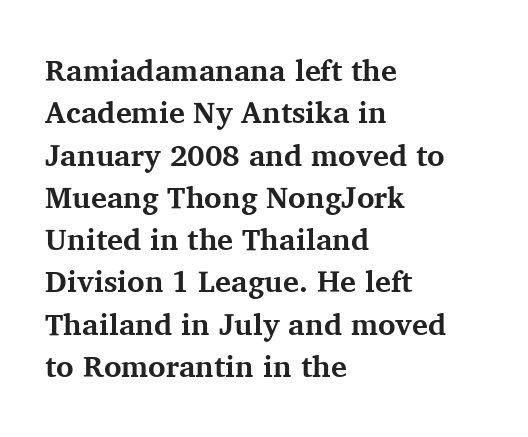
{"serif": "yes", "italic": "no", "bold": "yes", "weight": "bold", "width": "normal", "stroke_contrast": "medium", "x_height": "medium", "monospaced": "no", "underline": "no", "align": "left", "line_spacing": "normal", "line_spacing_ratio": 1.41, "letter_spacing": "normal", "letter_spacing_em": 0.0, "glyph_px": 30}
